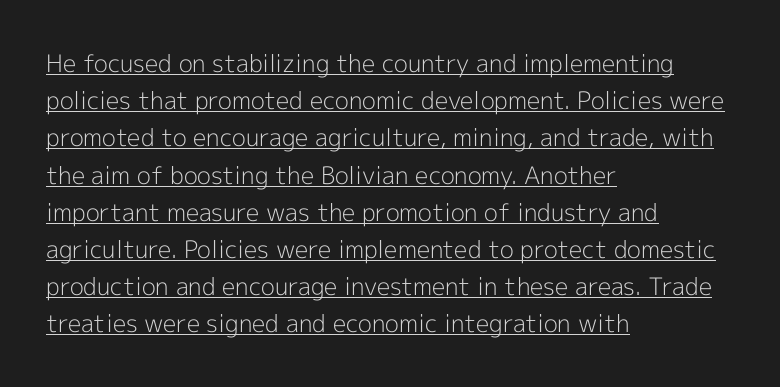
The image shows 24 px text type, upright; set left-aligned, normal line spacing (1.55x), normal letter spacing, underlined.
